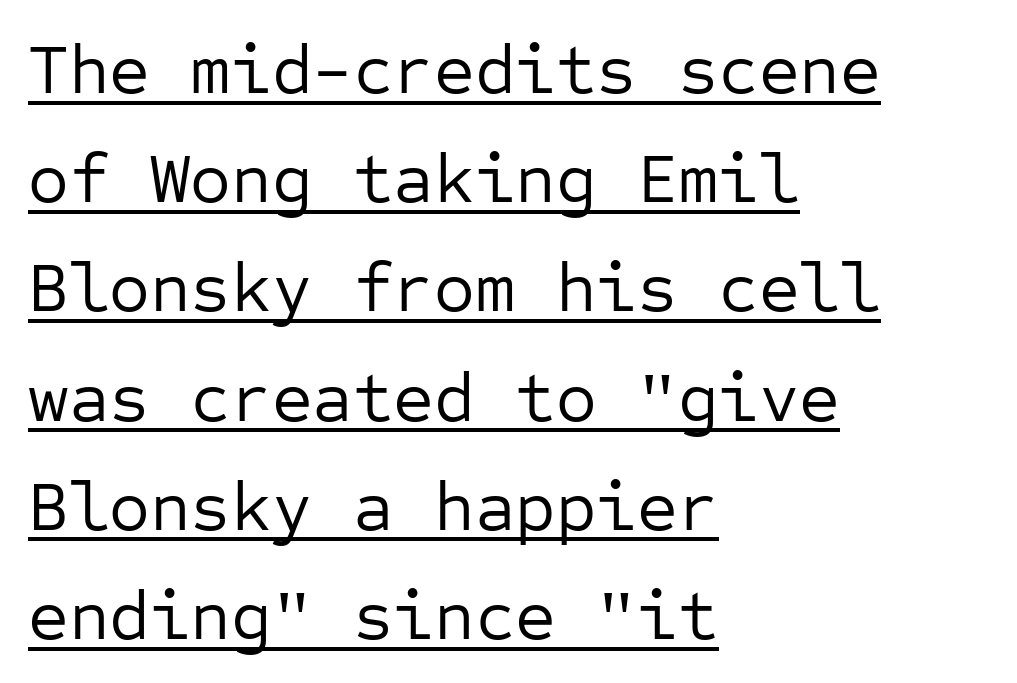
Q: Is the text bold? A: No.
Q: Is the text italic (slanted)? A: No, it is upright.
Q: Is the typeface a serif or a sans-serif typeface? A: Sans-serif.
Q: Is the text underlined? A: Yes.
Q: How is the paragraph aligned? A: Left-aligned.
Q: Is the spacing between letters normal or unusually wide? A: Normal.
Q: Is the spacing between lines tight, normal or loose? A: Normal.
Q: Width (condensed, normal, or wide)? A: Normal.
Q: Stroke contrast? A: Low.
Q: x-height? A: Medium.
Q: Monospaced? A: Yes.
